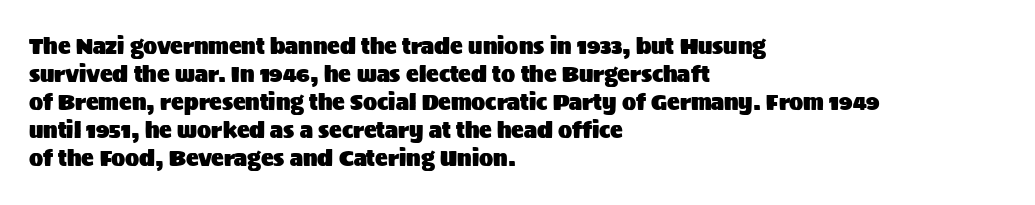
The image shows 21 px text type, upright; set left-aligned, normal line spacing (1.33x), normal letter spacing, not underlined.
